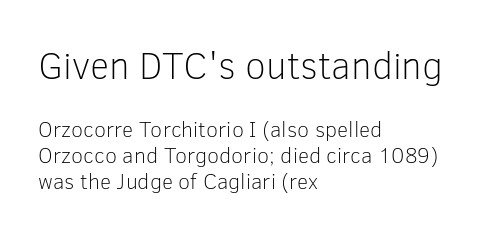
The lettering stays uniformly vertical, giving the passage a roman look. Here the designer chose a conventional face with non-uniform glyph widths. This sample uses a sans-serif face. Each word holds together tightly as a unit, with standard inter-letter gaps.
